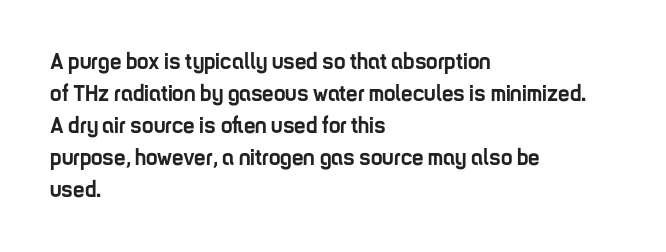
Compared with typical paragraphs, the rows here are spaced about the same. In terms of posture, this sample is upright. You'd pick this weight for a headline — it's a proper bold. Typeset ragged right — the left edge is the straight one.
